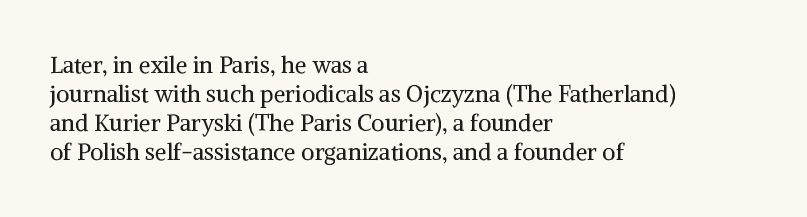
A typesetter would call this zero additional tracking. If you drew a line through each stem, it would be perfectly vertical. This block has exactly the height ordinary leading produces. Teacher's note: observe the even left margin — that is flush-left alignment. The area under the type is left untouched. This is not heavy type; no bold has been used.
